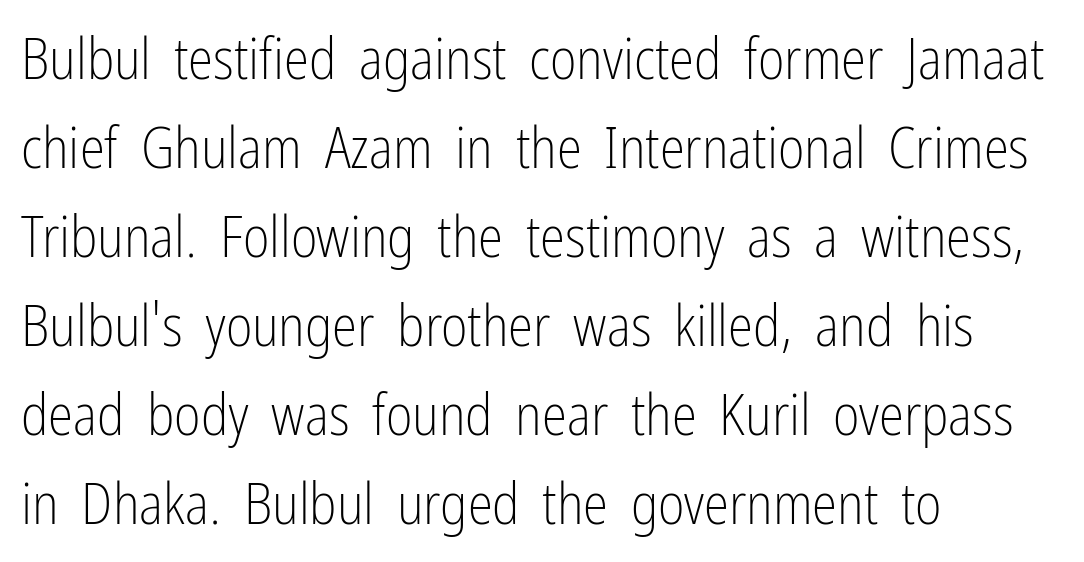
A clean baseline with only descenders dipping below it. Caption: face not bold, strokes unweighted. The typeface chosen for these lines omits serifs. Standard letterfit; no display-style spreading of the glyphs. The typography opts for an upright posture over an oblique one. A student would call this left alignment; a typographer would say flush left, rag right.
